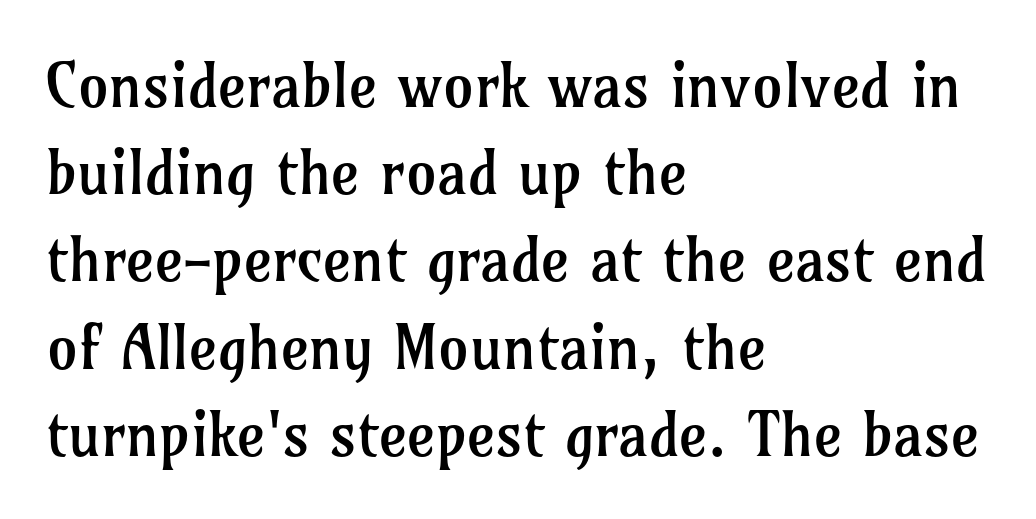
Proportional: the letters do not fall into vertical columns. The characters display serif detailing at their extremities. Horizontally, the lines are justified to the leading edge only. The face looks like a standard text weight, possibly lighter. A typesetter would call this leading conventional body-copy spacing. Unmarked baselines from the first word to the last.
